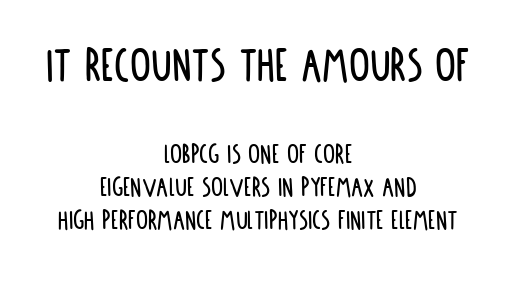
The image shows 52 px condensed sans-serif type, upright; set centered, tight line spacing (1.09x), normal letter spacing, not underlined; the first (top) block is 1.73x larger; low stroke contrast and a large x-height.
